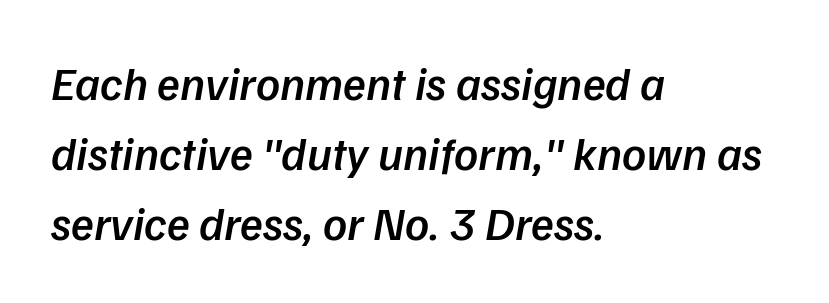
{"italic": "yes", "lean": "right", "slant_degrees": 9, "bold": "semi", "weight": "semibold", "width": "normal", "stroke_contrast": "low", "x_height": "medium", "monospaced": "no", "underline": "no", "align": "left", "line_spacing": "normal", "line_spacing_ratio": 1.49, "letter_spacing": "normal", "letter_spacing_em": 0.0, "glyph_px": 47}
